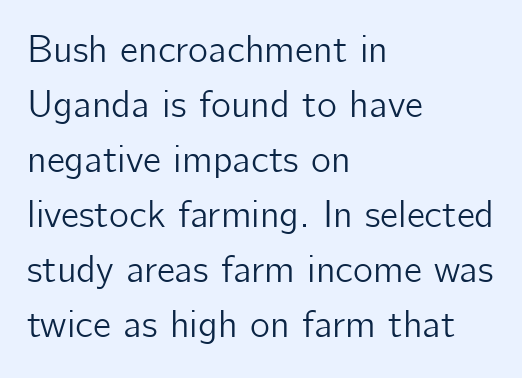
The image shows 38 px sans-serif type, upright; set left-aligned, normal line spacing (1.45x), normal letter spacing, not underlined; low stroke contrast and a medium x-height.
